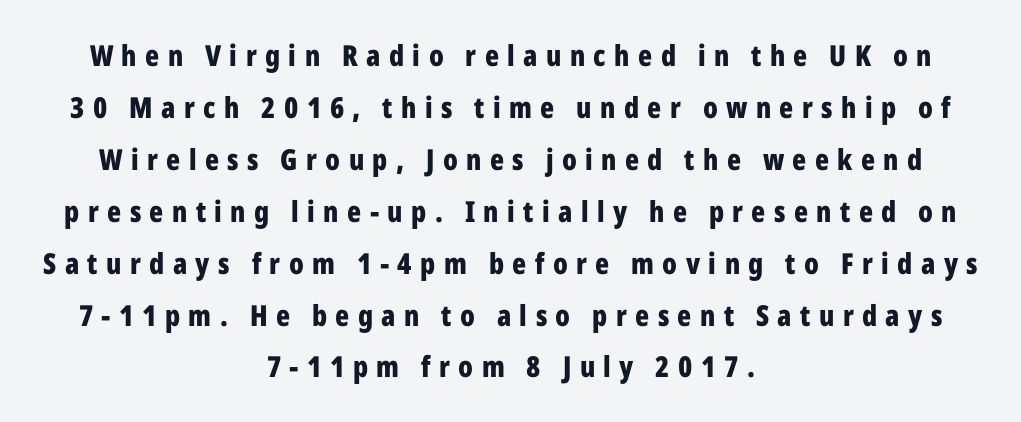
This is roman type, the default non-slanted kind. You could not count columns in this text — the font is proportionally spaced. This rendering widens character spacing well past its baseline value. Words float on clear page, feet unadorned.
